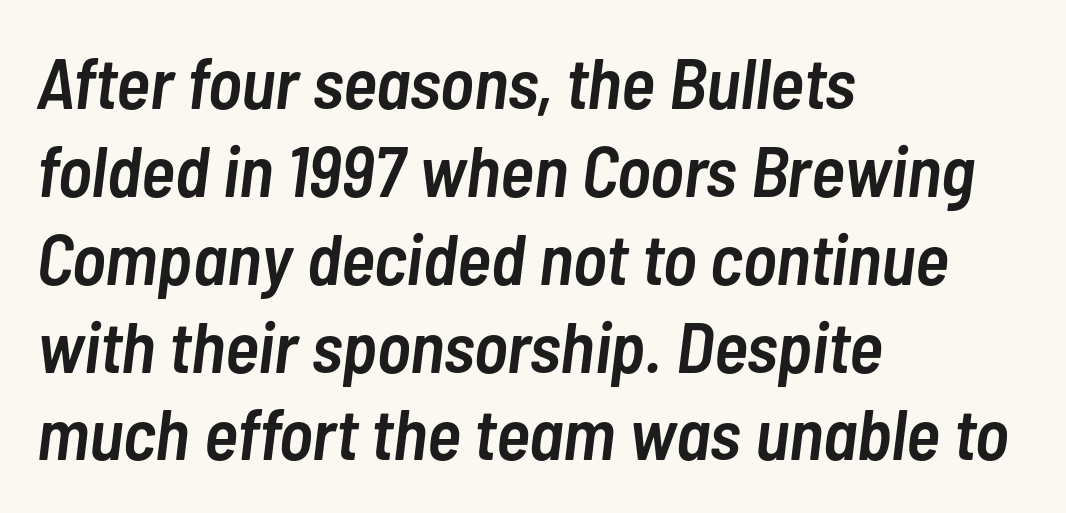
The image shows 72 px semibold, condensed type, italic (leaning right); set left-aligned, line spacing 1.22x, normal letter spacing, not underlined; low stroke contrast and a medium x-height.
